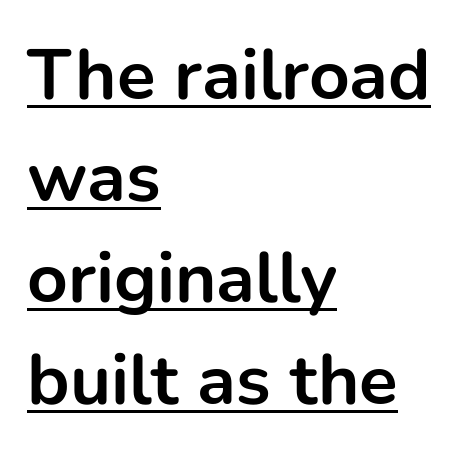
{"serif": "no", "italic": "no", "bold": "yes", "weight": "bold", "width": "normal", "stroke_contrast": "low", "x_height": "medium", "monospaced": "no", "underline": "yes", "align": "left", "line_spacing": "normal", "line_spacing_ratio": 1.43, "letter_spacing": "normal", "letter_spacing_em": 0.0, "glyph_px": 71}
